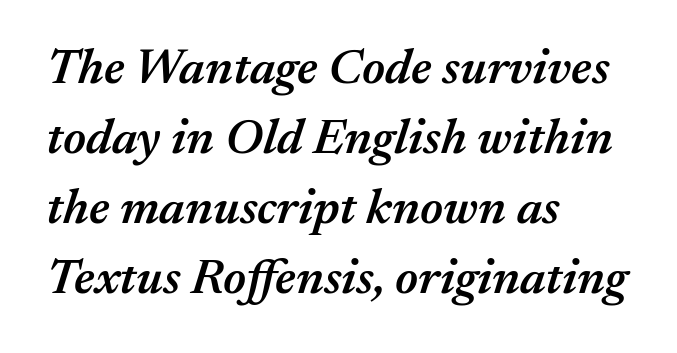
The image shows 50 px semibold type, italic (leaning right); set left-aligned, normal line spacing (1.4x), normal letter spacing, not underlined; medium stroke contrast and a medium x-height.
